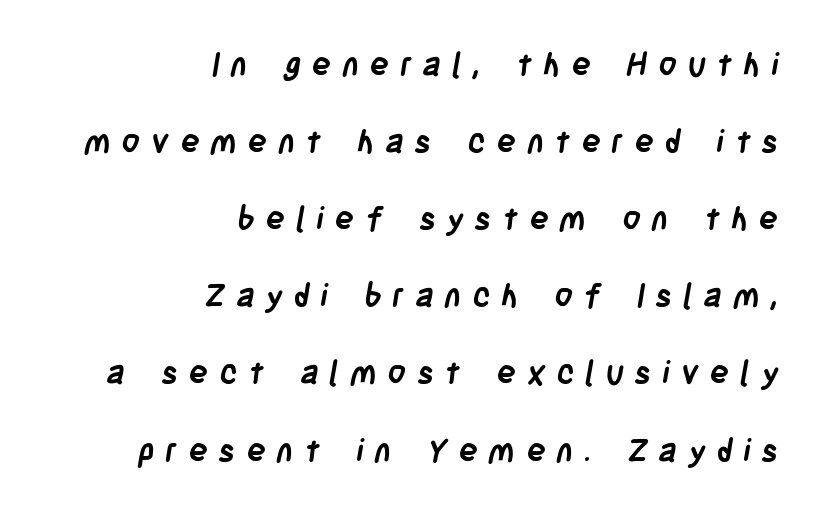
Q: Is the text bold? A: Yes.
Q: Is the typeface a serif or a sans-serif typeface? A: Sans-serif.
Q: Is the text underlined? A: No.
Q: How is the paragraph aligned? A: Right-aligned.
Q: Is the spacing between letters normal or unusually wide? A: Unusually wide.
Q: Is the spacing between lines tight, normal or loose? A: Loose.
Q: Width (condensed, normal, or wide)? A: Condensed.
Q: Stroke contrast? A: Low.
Q: x-height? A: Large.
Q: Monospaced? A: No.
